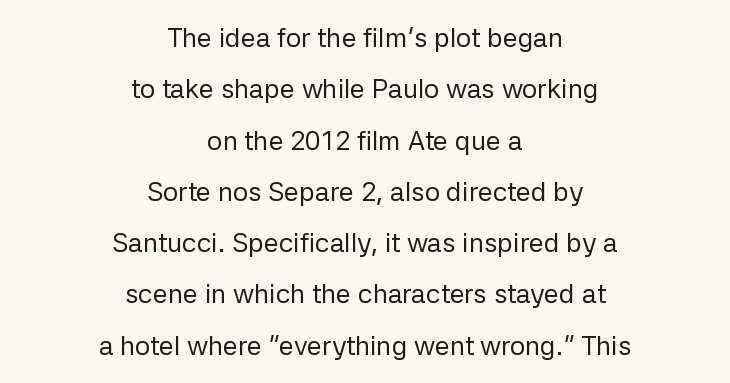
{"italic": "no", "bold": "no", "underline": "no", "align": "center", "line_spacing": "loose", "line_spacing_ratio": 1.9, "letter_spacing": "normal", "letter_spacing_em": 0.0, "glyph_px": 27}
